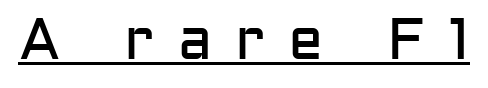
{"serif": "no", "italic": "no", "bold": "no", "weight": "regular", "width": "normal", "stroke_contrast": "low", "x_height": "medium", "monospaced": "no", "underline": "yes", "letter_spacing": "wide", "letter_spacing_em": 0.39, "glyph_px": 59}
